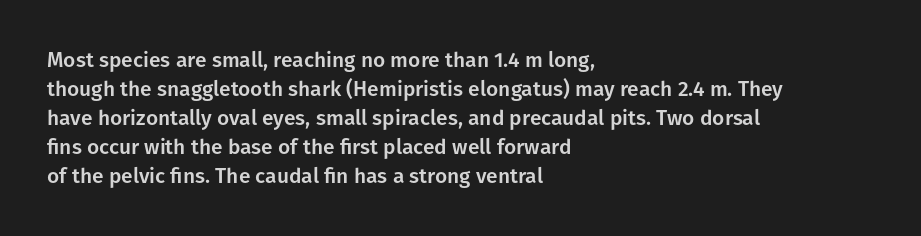
Q: Is the text italic (slanted)? A: No, it is upright.
Q: Is the text underlined? A: No.
Q: How is the paragraph aligned? A: Left-aligned.
Q: Is the spacing between letters normal or unusually wide? A: Normal.
Q: Is the spacing between lines tight, normal or loose? A: Normal.
